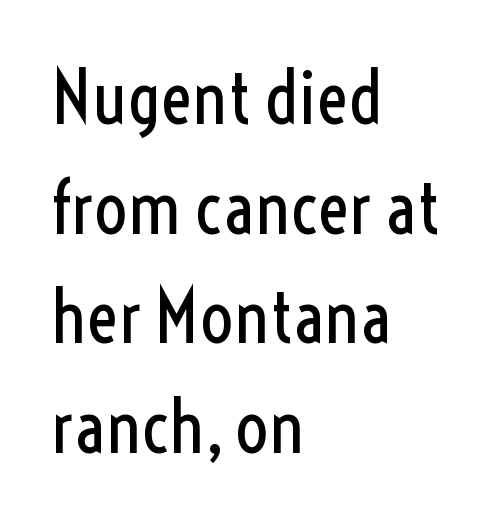
The paragraph has a hard left edge and a soft right edge. Ordinary non-slanted type is in use. The letters sit at their default tracking, neither squeezed nor spread. The font is comparable to plain body text, perhaps lighter.
